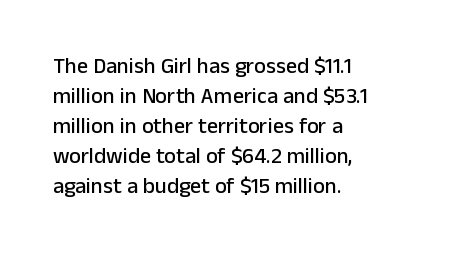
Decoration check: the copy has no underline. A roman cut, with each character standing at attention. The line-height multiplier appears to be the usual default. In CSS terms this would be text-align: left. Words appear dense and cohesive because spacing is normal.
